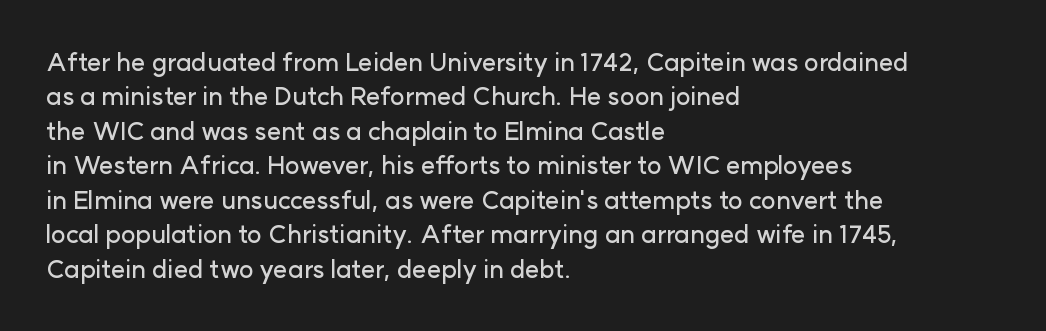
Q: Is the text italic (slanted)? A: No, it is upright.
Q: Is the text underlined? A: No.
Q: How is the paragraph aligned? A: Left-aligned.
Q: Is the spacing between letters normal or unusually wide? A: Normal.
Q: Is the spacing between lines tight, normal or loose? A: Normal.
